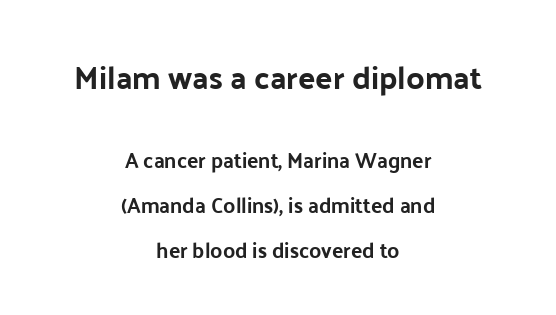
The image shows 32 px sans-serif type, upright; set centered, loose line spacing (2.14x), normal letter spacing, not underlined; the first (top) block is 1.52x larger; low stroke contrast and a medium x-height.
